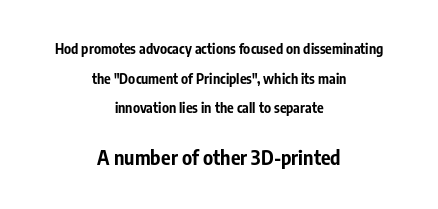
{"italic": "no", "bold": "yes", "underline": "no", "align": "center", "line_spacing": "loose", "line_spacing_ratio": 2.11, "letter_spacing": "normal", "letter_spacing_em": 0.0, "larger_block": "second", "size_ratio": 1.43, "glyph_px": 20}
